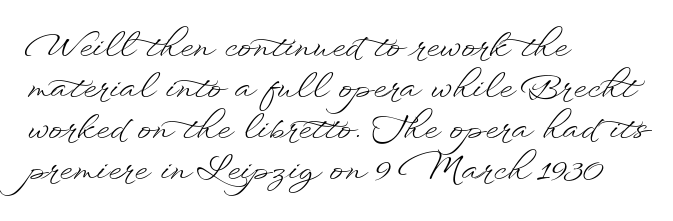
Q: Is the text bold? A: No.
Q: Is the text italic (slanted)? A: Yes.
Q: Is the text underlined? A: No.
Q: How is the paragraph aligned? A: Left-aligned.
Q: Is the spacing between letters normal or unusually wide? A: Normal.
Q: Width (condensed, normal, or wide)? A: Wide.
Q: Stroke contrast? A: Low.
Q: x-height? A: Small.
Q: Monospaced? A: No.
